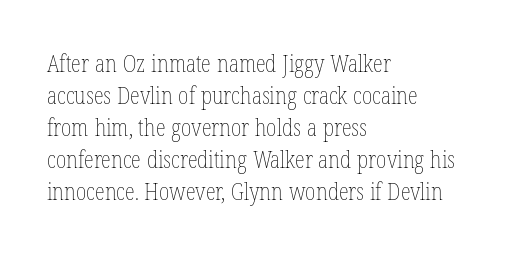
Caption: standard tracking, unaltered. Does the leading feel generous? No, just average. The lines are quadded left. Check the space under the baseline: it is left empty.
